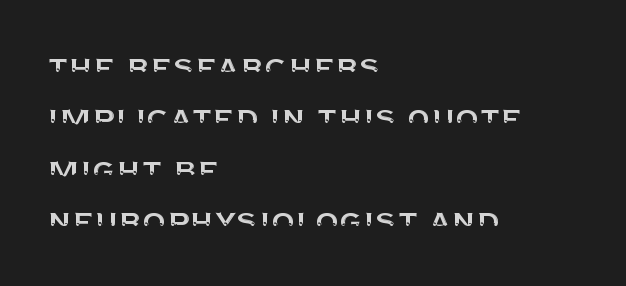
Leading matches the norm, producing a regular column. Is the letter spacing exaggerated? No — it looks like the ordinary default. Nope, not italic — everything's standing straight. Compared with a centered layout, this one pins lines to the left instead. Type style note: lacks serifs. Character widths vary here, with narrow letters taking less room than wide ones.
